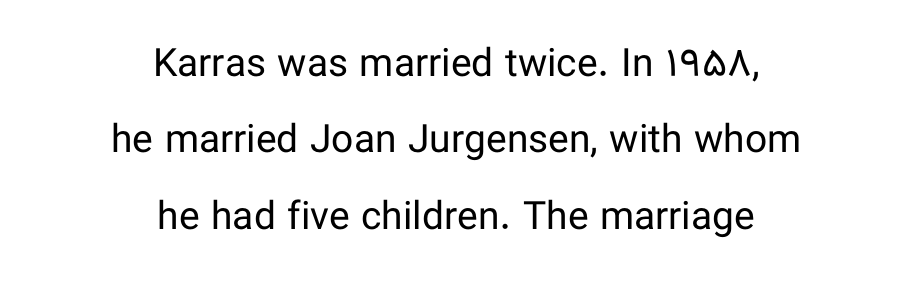
Q: Is the text bold? A: No.
Q: Is the text italic (slanted)? A: No, it is upright.
Q: Is the typeface a serif or a sans-serif typeface? A: Sans-serif.
Q: Is the text underlined? A: No.
Q: How is the paragraph aligned? A: Centered.
Q: Is the spacing between letters normal or unusually wide? A: Normal.
Q: Is the spacing between lines tight, normal or loose? A: Loose.
Q: Width (condensed, normal, or wide)? A: Normal.
Q: Stroke contrast? A: Low.
Q: x-height? A: Medium.
Q: Monospaced? A: No.
